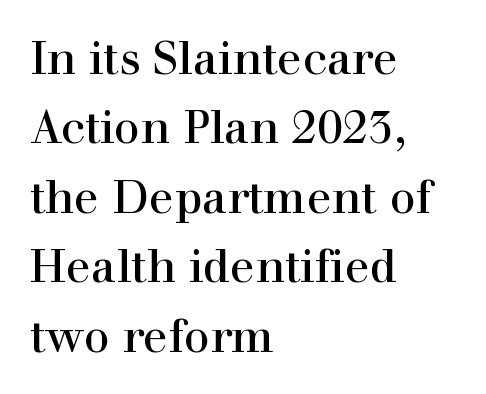
Descenders hang freely into open space. The letters advance in unequal steps, a hallmark of proportional type. Is this a sans? No — the strokes have serifs. A roman cut, with each character standing at attention. The block of text has a typical density, with ordinary space between rows. The paragraph has a hard left edge and a soft right edge.
